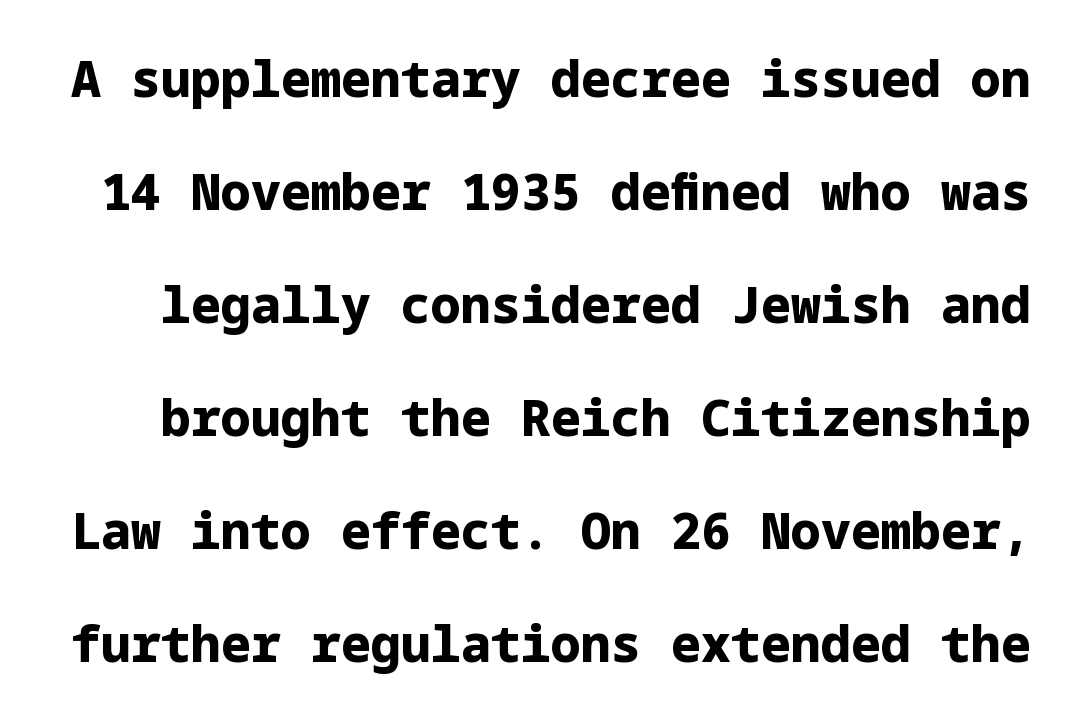
Vertically, the passage feels expansive, rows floating well apart. The rendering shows plain stroke endings on the letterforms — a sans-serif design. You could call the tracking neutral — neither tight nor loose. Every stem runs plumb, perpendicular to the baseline. Lines of text with bare space underneath. The characters look thick and weighty, a clear bold.
